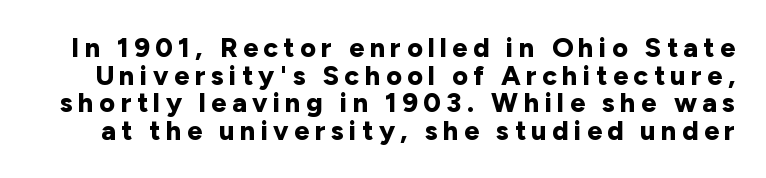
The image shows 27 px bold type, upright; set tight line spacing (1.02x), unusually wide letter spacing (+0.2 em), not underlined.
